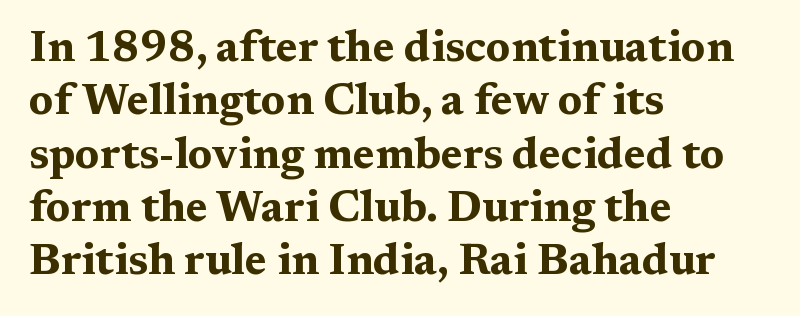
It's the straight-up-and-down kind of type. The passage shown has conventional tracking throughout. Descender tails drop into unmarked territory. Spacing verdict: proportional, widths tailored to each character. Strong, thick strokes mark this as bold type. Leftover space on each line is placed entirely after the last word.
